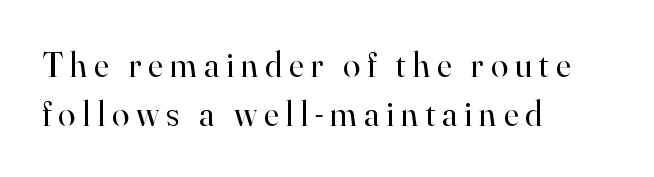
Compared with typical paragraphs, the rows here are spaced about the same. Little horizontal feet cap the strokes, marking this as serif type. A classic flush-left, rag-right setting is used for this passage. Proportional: the letters do not fall into vertical columns.
